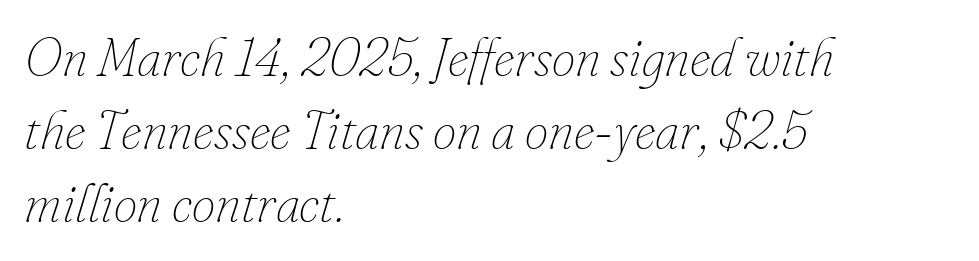
Q: Is the text bold? A: No.
Q: Is the text italic (slanted)? A: Yes, it leans right by about 16 degrees.
Q: Is the text underlined? A: No.
Q: How is the paragraph aligned? A: Left-aligned.
Q: Is the spacing between letters normal or unusually wide? A: Normal.
Q: Is the spacing between lines tight, normal or loose? A: Normal.
Q: Width (condensed, normal, or wide)? A: Normal.
Q: Stroke contrast? A: Low.
Q: x-height? A: Small.
Q: Monospaced? A: No.
